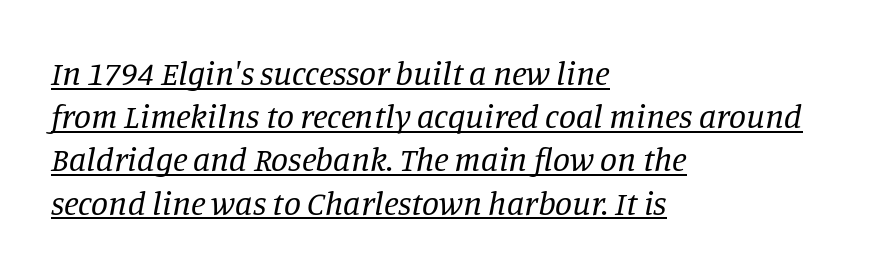
The image shows 34 px regular-weight serif type, italic (leaning right); set left-aligned, normal line spacing (1.27x), normal letter spacing, underlined; low stroke contrast and a large x-height.
